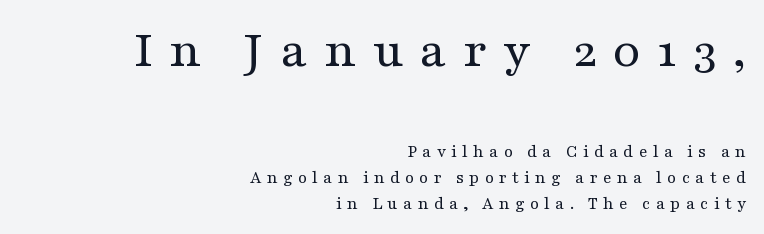
The image shows 54 px regular-weight, wide serif type, upright; set right-aligned, normal line spacing (1.47x), unusually wide letter spacing (+0.29 em), not underlined; the first (top) block is 3.0x larger; medium stroke contrast and a medium x-height.
